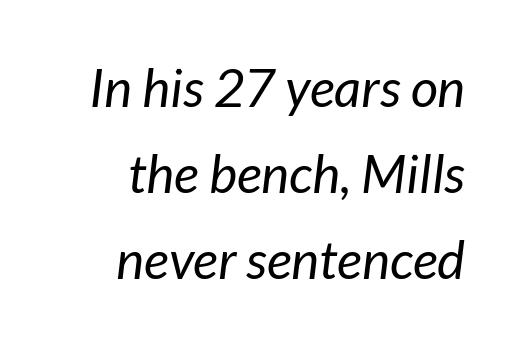
The image shows 53 px regular-weight type, italic (leaning right); set right-aligned, normal line spacing (1.62x), normal letter spacing, not underlined; low stroke contrast and a medium x-height.
